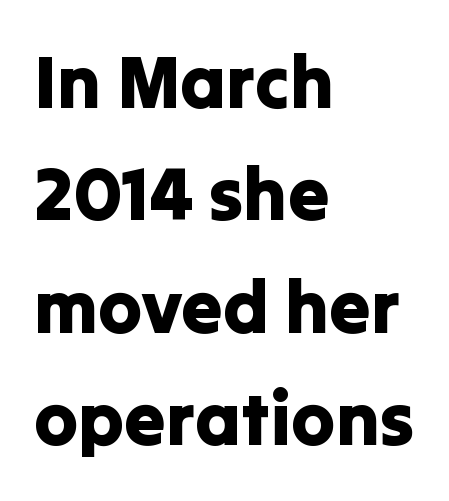
Q: Is the text italic (slanted)? A: No, it is upright.
Q: Is the typeface a serif or a sans-serif typeface? A: Sans-serif.
Q: Is the text underlined? A: No.
Q: How is the paragraph aligned? A: Left-aligned.
Q: Is the spacing between letters normal or unusually wide? A: Normal.
Q: Is the spacing between lines tight, normal or loose? A: Normal.
Q: Width (condensed, normal, or wide)? A: Normal.
Q: Stroke contrast? A: Low.
Q: x-height? A: Medium.
Q: Monospaced? A: No.
